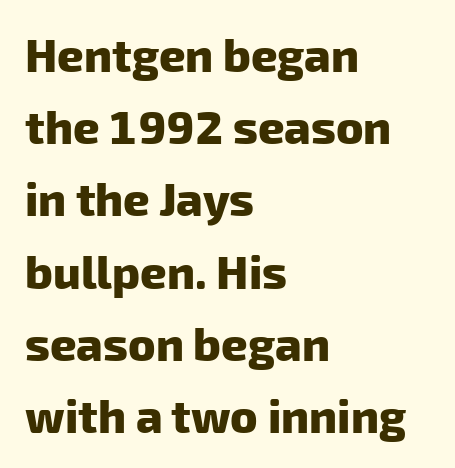
{"serif": "no", "bold": "yes", "weight": "heavy", "width": "normal", "stroke_contrast": "low", "x_height": "medium", "monospaced": "no", "underline": "no", "align": "left", "line_spacing": "normal", "line_spacing_ratio": 1.57, "letter_spacing": "normal", "letter_spacing_em": 0.0, "glyph_px": 46}
